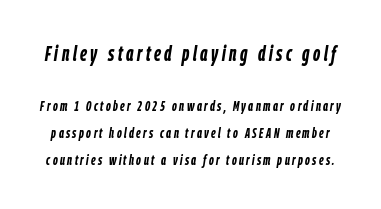
{"italic": "yes", "lean": "right", "slant_degrees": 9, "bold": "yes", "underline": "no", "line_spacing": "loose", "line_spacing_ratio": 1.92, "larger_block": "first", "size_ratio": 1.5, "glyph_px": 21}
